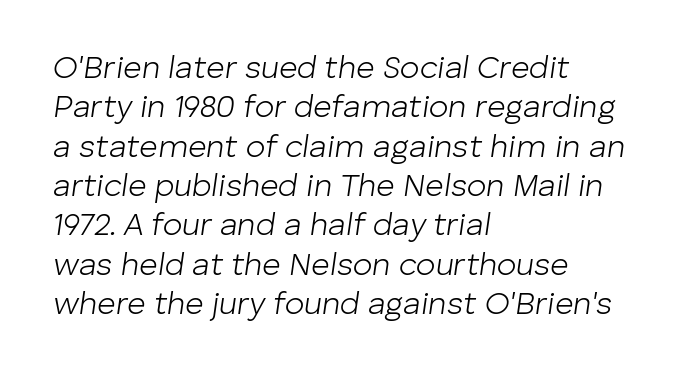
Q: Is the text bold? A: No.
Q: Is the text italic (slanted)? A: Yes, it leans right by about 8 degrees.
Q: Is the text underlined? A: No.
Q: How is the paragraph aligned? A: Left-aligned.
Q: Is the spacing between letters normal or unusually wide? A: Normal.
Q: Width (condensed, normal, or wide)? A: Normal.
Q: Stroke contrast? A: Low.
Q: x-height? A: Medium.
Q: Monospaced? A: No.
